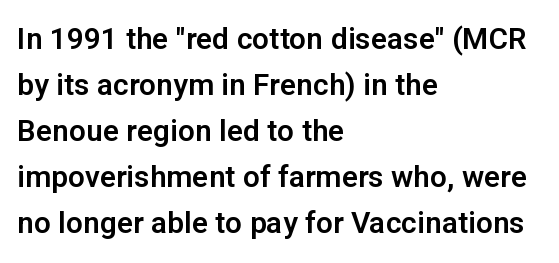
{"serif": "no", "italic": "no", "width": "normal", "stroke_contrast": "low", "x_height": "medium", "monospaced": "no", "underline": "no", "align": "left", "line_spacing": "normal", "line_spacing_ratio": 1.53, "letter_spacing": "normal", "letter_spacing_em": 0.0, "glyph_px": 30}
